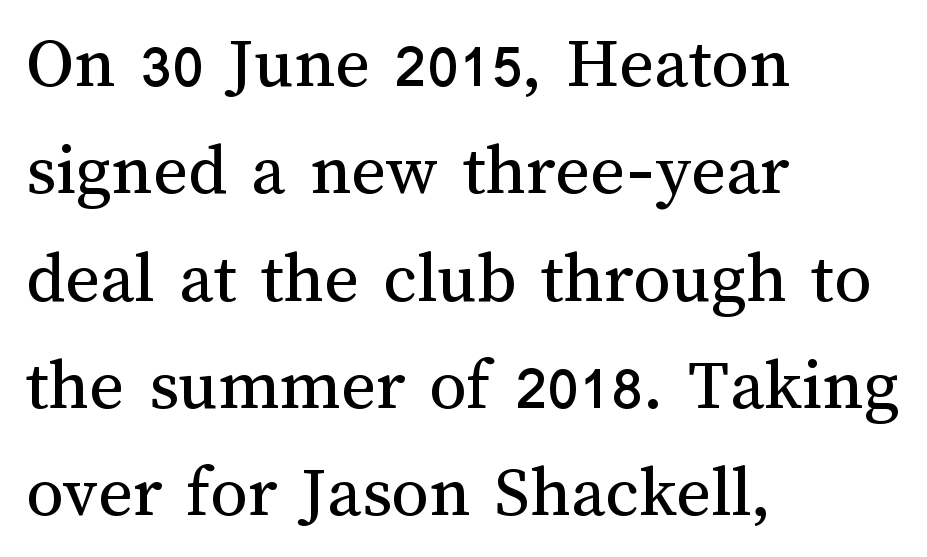
The image shows 74 px regular-weight type, upright; set left-aligned, normal line spacing (1.45x), normal letter spacing, not underlined; medium stroke contrast and a medium x-height.
